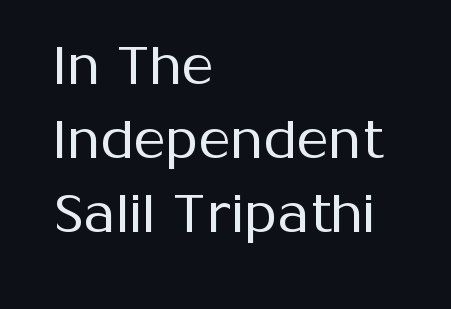
{"serif": "no", "italic": "no", "bold": "no", "weight": "regular", "width": "normal", "stroke_contrast": "medium", "x_height": "medium", "monospaced": "no", "underline": "no", "align": "left", "line_spacing": "normal", "line_spacing_ratio": 1.37, "letter_spacing": "normal", "letter_spacing_em": 0.0, "glyph_px": 54}
